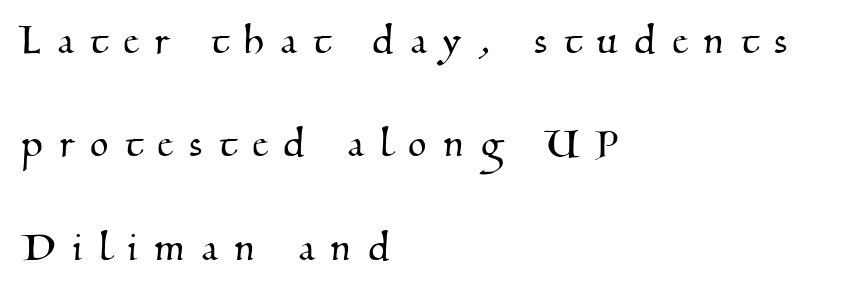
{"serif": "yes", "width": "normal", "stroke_contrast": "medium", "x_height": "small", "monospaced": "no", "underline": "no", "align": "left", "line_spacing": "loose", "line_spacing_ratio": 2.2, "letter_spacing": "wide", "letter_spacing_em": 0.37, "glyph_px": 47}
